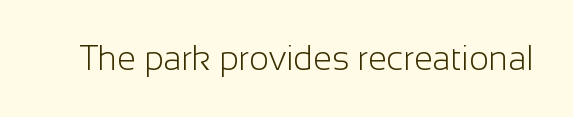
The image shows 34 px light sans-serif type, upright; set normal letter spacing, not underlined; low stroke contrast and a medium x-height.
